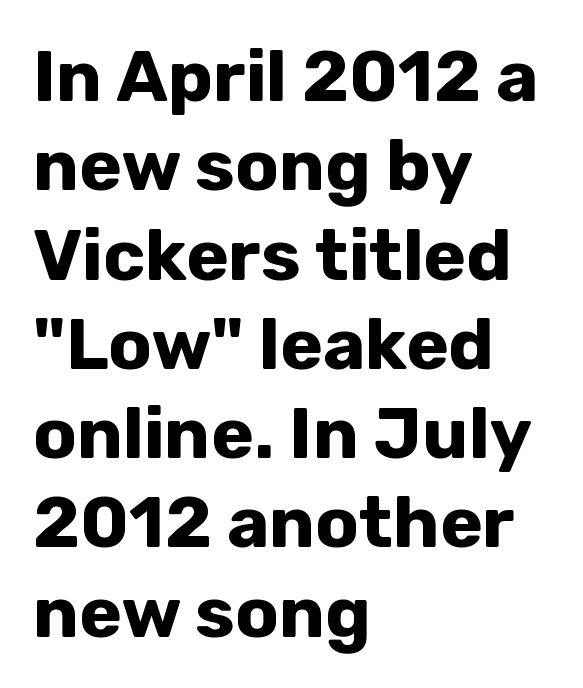
{"serif": "no", "italic": "no", "bold": "yes", "weight": "bold", "width": "normal", "stroke_contrast": "low", "x_height": "medium", "monospaced": "no", "underline": "no", "align": "left", "line_spacing_ratio": 1.24, "letter_spacing": "normal", "letter_spacing_em": 0.0, "glyph_px": 72}
